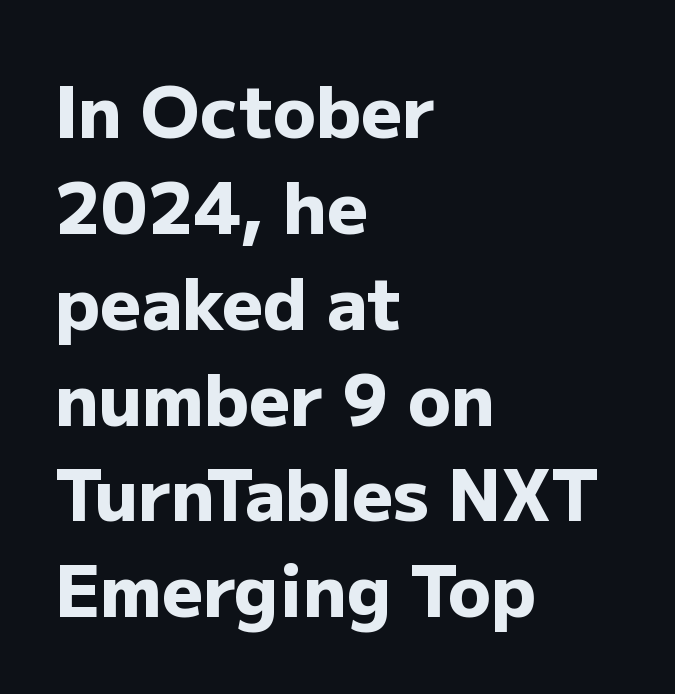
{"serif": "no", "italic": "no", "bold": "yes", "weight": "heavy", "width": "normal", "stroke_contrast": "low", "x_height": "medium", "monospaced": "no", "underline": "no", "align": "left", "line_spacing": "normal", "line_spacing_ratio": 1.35, "letter_spacing": "normal", "letter_spacing_em": 0.0, "glyph_px": 71}
